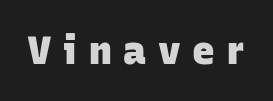
The image shows 38 px heavy sans-serif type; set unusually wide letter spacing (+0.31 em), not underlined; low stroke contrast and a large x-height.
